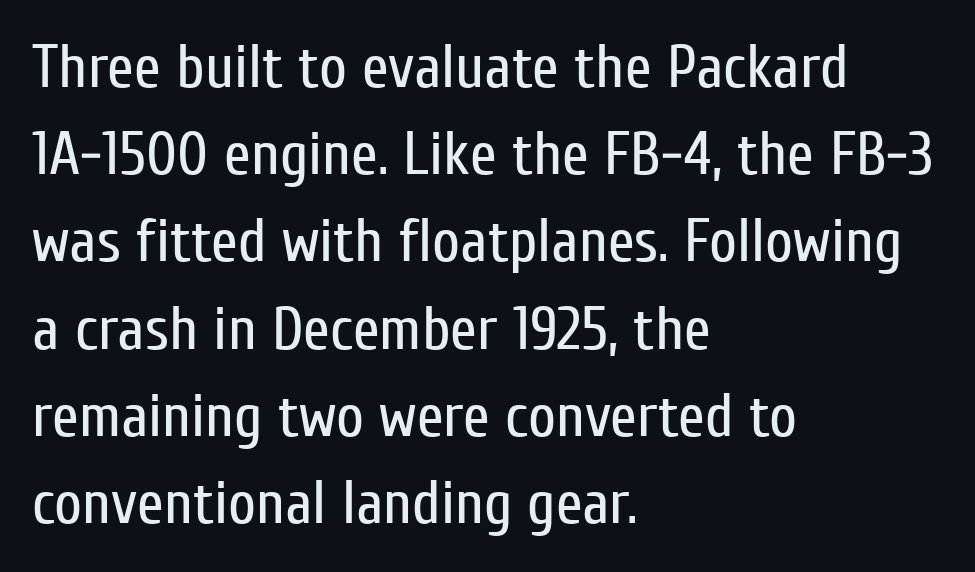
The image shows 61 px regular-weight, condensed sans-serif type, upright; set left-aligned, normal line spacing (1.43x), normal letter spacing, not underlined; low stroke contrast and a medium x-height.
